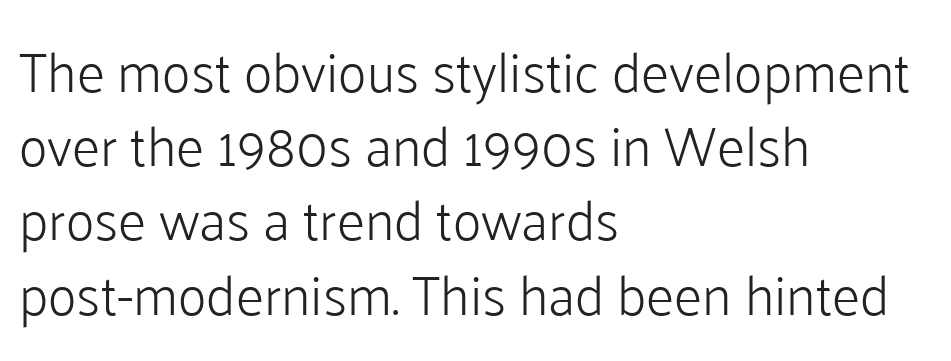
The image shows 55 px light sans-serif type, upright; set left-aligned, normal line spacing (1.35x), normal letter spacing, not underlined; low stroke contrast and a medium x-height.
